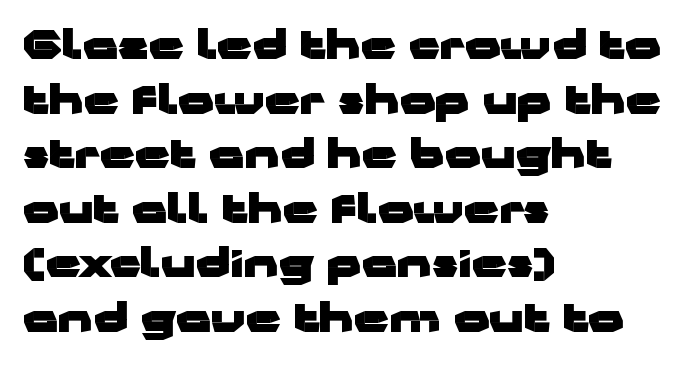
Q: Is the text bold? A: Yes.
Q: Is the text italic (slanted)? A: No, it is upright.
Q: Is the typeface a serif or a sans-serif typeface? A: Sans-serif.
Q: Is the text underlined? A: No.
Q: How is the paragraph aligned? A: Left-aligned.
Q: Is the spacing between letters normal or unusually wide? A: Normal.
Q: Is the spacing between lines tight, normal or loose? A: Normal.
Q: Width (condensed, normal, or wide)? A: Wide.
Q: Stroke contrast? A: Low.
Q: x-height? A: Medium.
Q: Monospaced? A: No.
